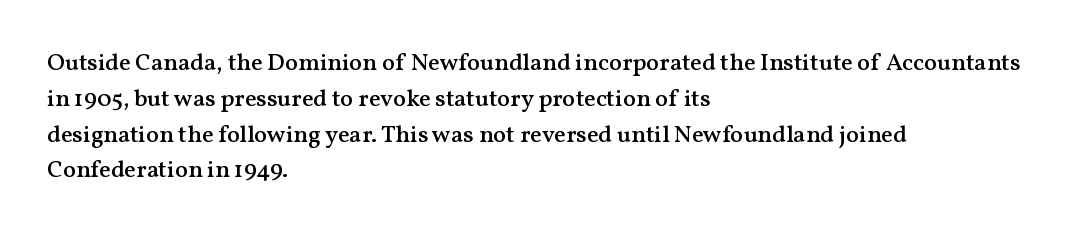
The image shows 24 px text type, upright; set left-aligned, normal line spacing (1.49x), normal letter spacing, not underlined.
